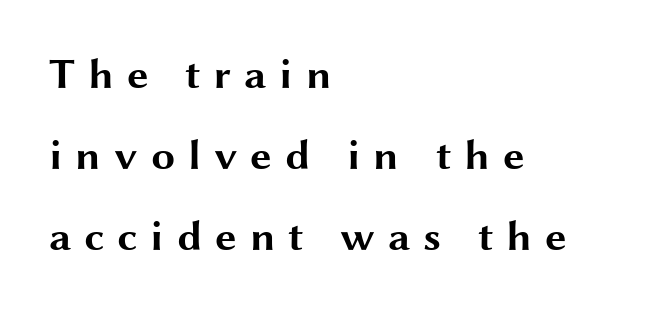
Q: Is the text bold? A: Yes.
Q: Is the text italic (slanted)? A: No, it is upright.
Q: Is the typeface a serif or a sans-serif typeface? A: Sans-serif.
Q: Is the text underlined? A: No.
Q: How is the paragraph aligned? A: Left-aligned.
Q: Is the spacing between letters normal or unusually wide? A: Unusually wide.
Q: Width (condensed, normal, or wide)? A: Wide.
Q: Stroke contrast? A: Medium.
Q: x-height? A: Medium.
Q: Monospaced? A: No.
